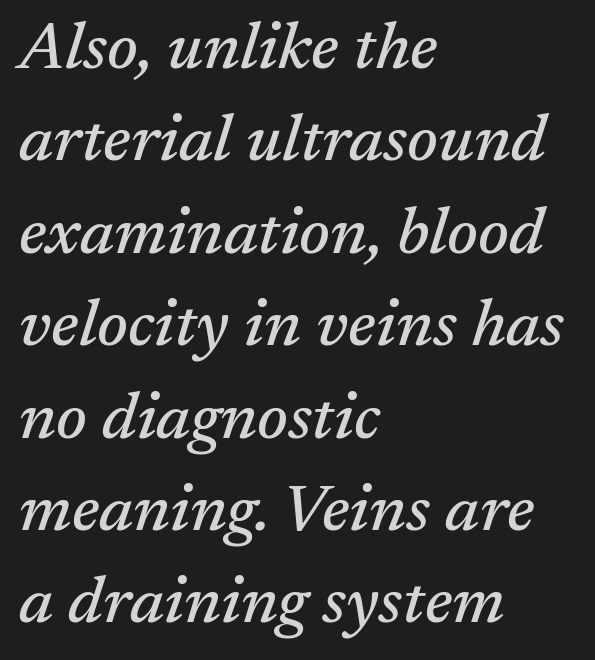
This sample keeps an unexceptional amount of space between lines. Type without underlining. The passage shown leans; its letterforms are oblique. The setting favours the left margin, as ordinary paragraphs usually do.
